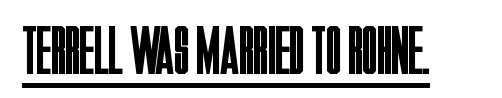
{"serif": "no", "italic": "no", "bold": "no", "weight": "regular", "width": "condensed", "stroke_contrast": "low", "x_height": "large", "monospaced": "no", "underline": "yes", "letter_spacing": "normal", "letter_spacing_em": 0.0, "glyph_px": 69}
